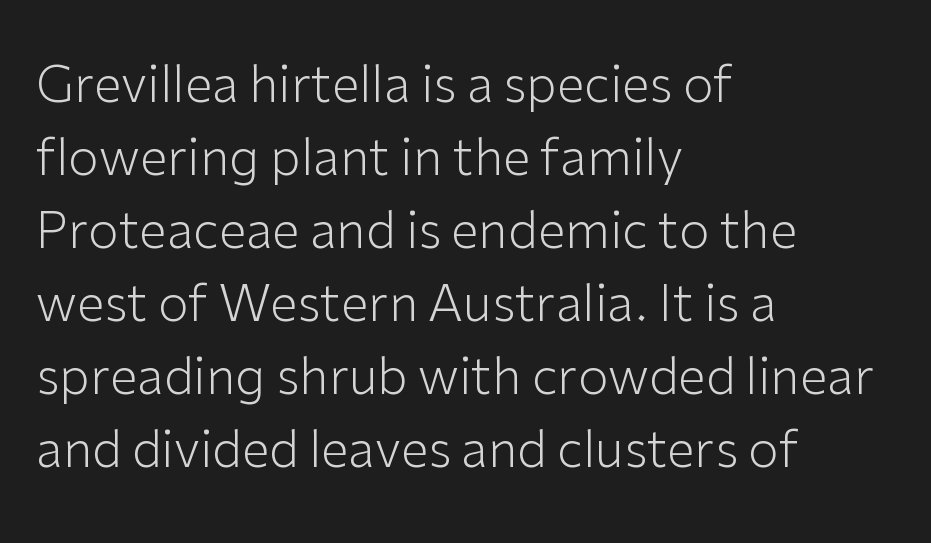
Q: Is the text bold? A: No.
Q: Is the text italic (slanted)? A: No, it is upright.
Q: Is the typeface a serif or a sans-serif typeface? A: Sans-serif.
Q: Is the text underlined? A: No.
Q: How is the paragraph aligned? A: Left-aligned.
Q: Is the spacing between letters normal or unusually wide? A: Normal.
Q: Is the spacing between lines tight, normal or loose? A: Normal.
Q: Width (condensed, normal, or wide)? A: Normal.
Q: Stroke contrast? A: Low.
Q: x-height? A: Medium.
Q: Monospaced? A: No.
